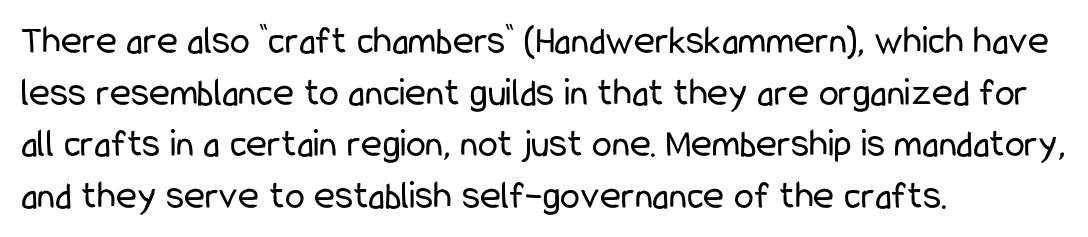
Q: Is the text bold? A: No.
Q: Is the text italic (slanted)? A: No, it is upright.
Q: Is the typeface a serif or a sans-serif typeface? A: Sans-serif.
Q: Is the text underlined? A: No.
Q: How is the paragraph aligned? A: Left-aligned.
Q: Is the spacing between letters normal or unusually wide? A: Normal.
Q: Is the spacing between lines tight, normal or loose? A: Normal.
Q: Width (condensed, normal, or wide)? A: Condensed.
Q: Stroke contrast? A: Low.
Q: x-height? A: Medium.
Q: Monospaced? A: No.
